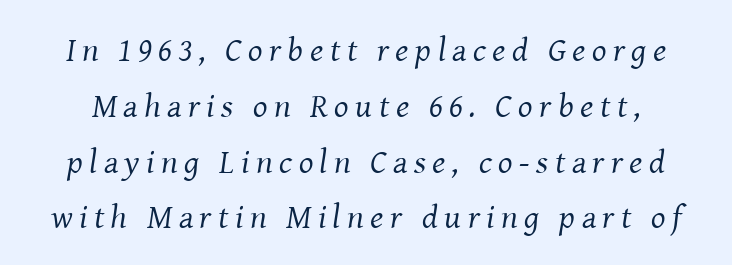
On a weight scale, this lands at 450 or below. The letters are slanted; this is an italic face. If you measured baseline to baseline, you'd find a middling distance. The text was rendered using a seriffed face with decorative stroke endings. Is this a fixed-width face? No — the glyphs have proportional, varying widths. Lines of text with bare space underneath.
